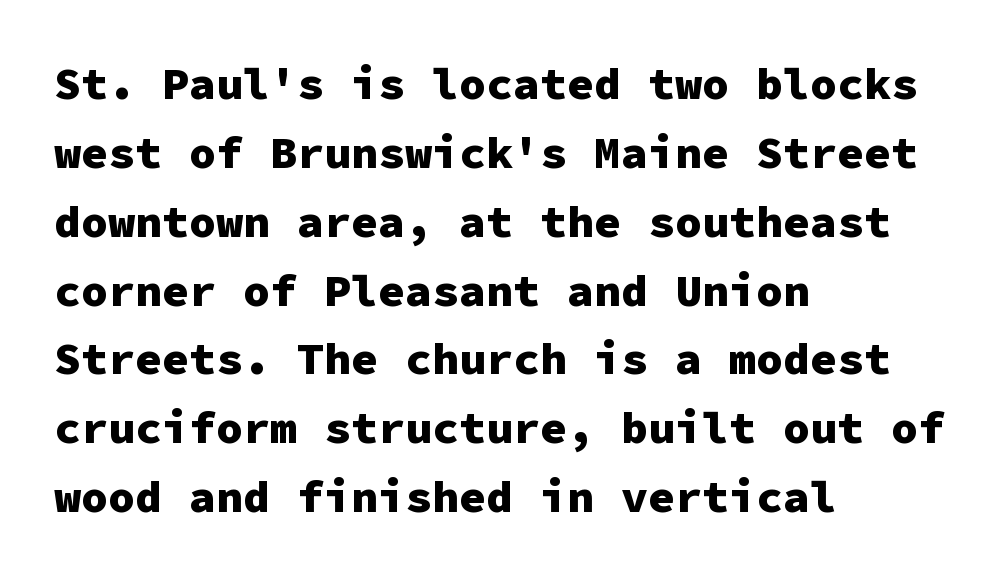
Leading matches the norm, producing a regular column. Summary of weight: heavy, a full bold. Words float on clear page, feet unadorned. Check where the strokes stop: nothing finishes them off — pure sans.
